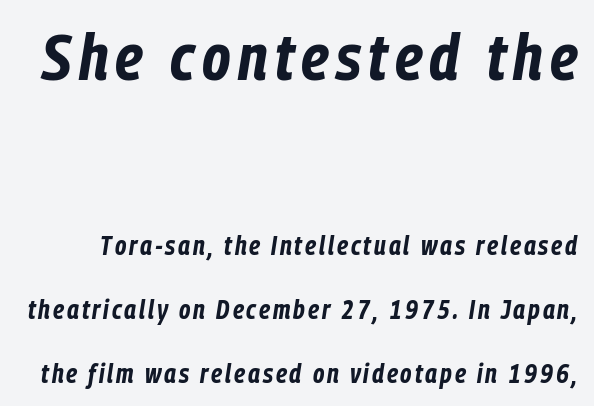
{"italic": "yes", "lean": "right", "slant_degrees": 9, "bold": "yes", "weight": "bold", "width": "condensed", "stroke_contrast": "low", "x_height": "medium", "monospaced": "no", "underline": "no", "line_spacing": "loose", "line_spacing_ratio": 2.46, "larger_block": "first", "size_ratio": 2.5, "glyph_px": 65}
